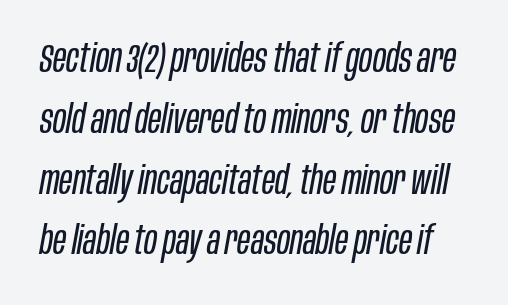
The image shows 40 px regular-weight, condensed type, italic (leaning right); set normal line spacing (1.52x), normal letter spacing, not underlined; low stroke contrast and a large x-height.
